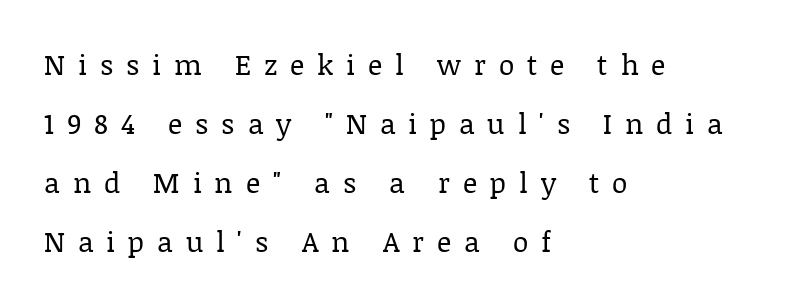
Horizontally, the lines are justified to the leading edge only. The rendering uses natural spacing where letterforms have individual widths. The passage shown is typeset with a serif family. Loose tracking; the words dissolve into strings of separated letters. Each row of text sits above clean, open space.
